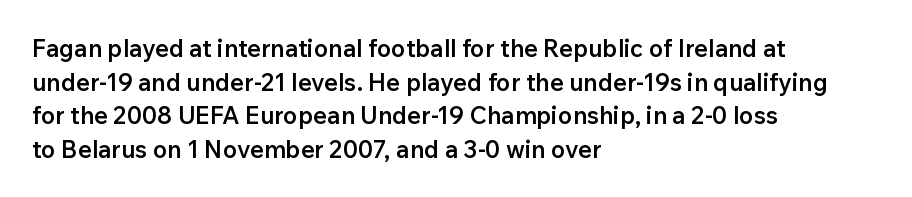
Q: Is the text bold? A: Semi-bold.
Q: Is the text italic (slanted)? A: No, it is upright.
Q: Is the text underlined? A: No.
Q: How is the paragraph aligned? A: Left-aligned.
Q: Is the spacing between letters normal or unusually wide? A: Normal.
Q: Is the spacing between lines tight, normal or loose? A: Normal.
